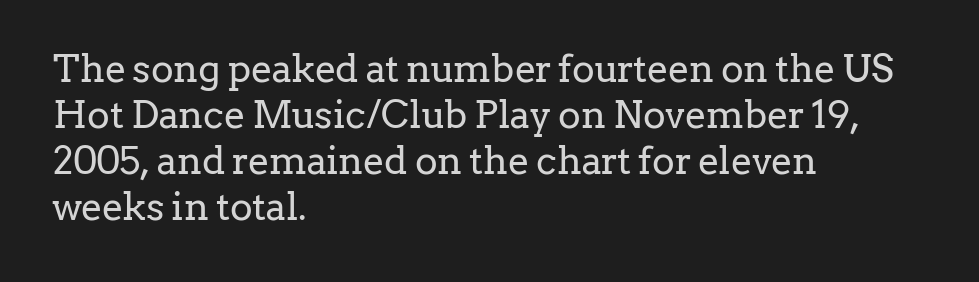
The image shows 38 px regular-weight serif type, upright; set left-aligned, line spacing 1.21x, normal letter spacing, not underlined; low stroke contrast and a medium x-height.
